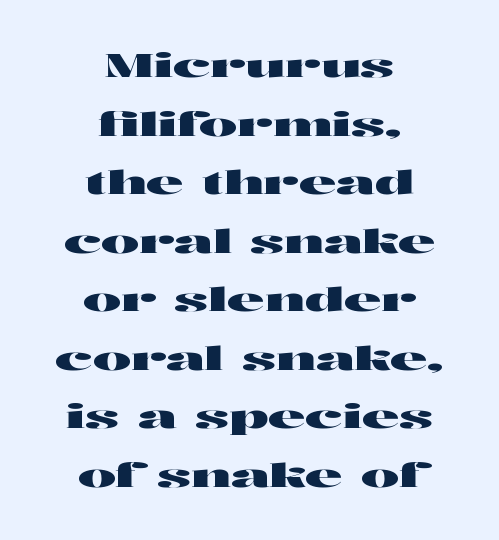
The image shows 32 px wide sans-serif type, upright; set centered, line spacing 1.83x, normal letter spacing, not underlined; high stroke contrast and a medium x-height.
